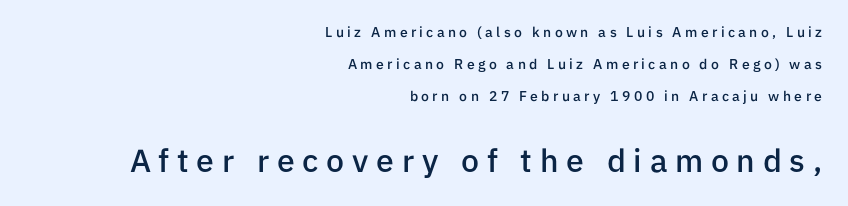
Is this a fixed-width face? No — the glyphs have proportional, varying widths. A flush-right, rag-left setting is used for this passage. A typesetter would call this heavily tracked-out type. This is roman type, the default non-slanted kind.
